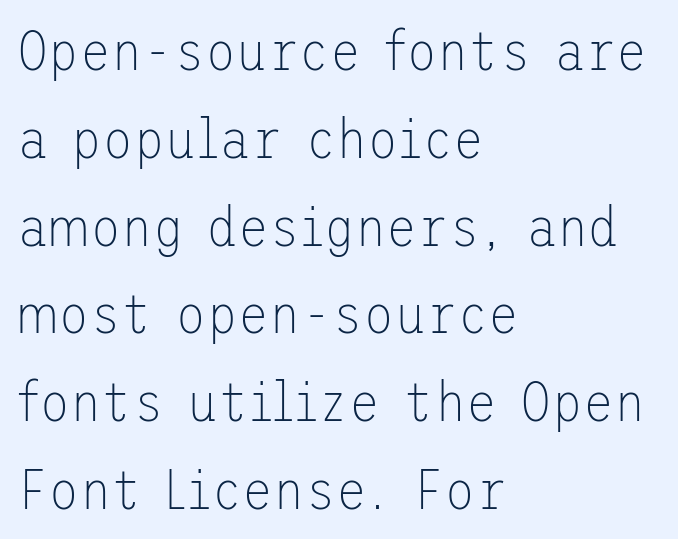
This is roman type, the default non-slanted kind. A classic flush-left, rag-right setting is used for this passage. Does the leading feel generous? No, just average. The font sits on the lighter half of the weight spectrum, regular included. This sample uses a sans-serif face. Descender tails drop into unmarked territory.
